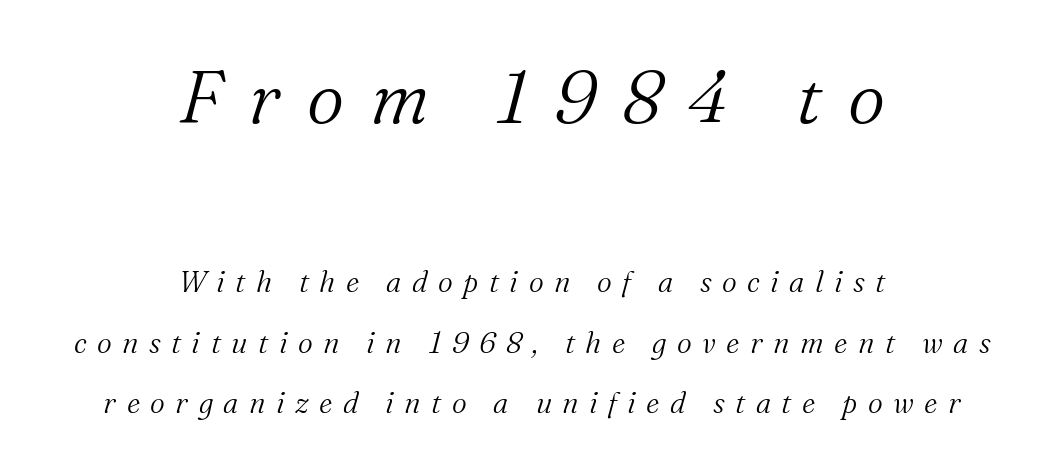
{"serif": "yes", "italic": "yes", "lean": "right", "slant_degrees": 16, "bold": "no", "weight": "light", "width": "normal", "stroke_contrast": "medium", "x_height": "medium", "monospaced": "no", "underline": "no", "align": "center", "line_spacing": "loose", "line_spacing_ratio": 2.1, "letter_spacing": "wide", "letter_spacing_em": 0.36, "larger_block": "first", "size_ratio": 2.52, "glyph_px": 73}
